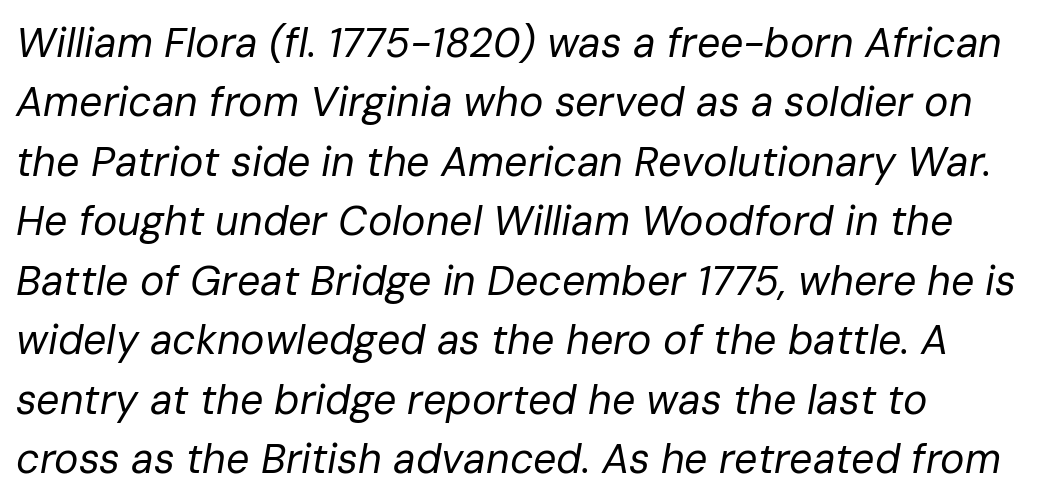
{"italic": "yes", "lean": "right", "slant_degrees": 10, "bold": "no", "weight": "regular", "width": "normal", "stroke_contrast": "low", "x_height": "medium", "monospaced": "no", "underline": "no", "line_spacing": "normal", "line_spacing_ratio": 1.45, "letter_spacing": "normal", "letter_spacing_em": 0.0, "glyph_px": 41}
